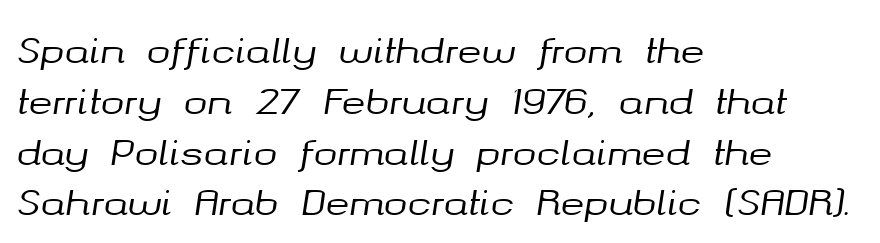
Q: Is the text italic (slanted)? A: Yes, it leans right by about 8 degrees.
Q: Is the text underlined? A: No.
Q: How is the paragraph aligned? A: Left-aligned.
Q: Is the spacing between letters normal or unusually wide? A: Normal.
Q: Is the spacing between lines tight, normal or loose? A: Normal.
Q: Width (condensed, normal, or wide)? A: Normal.
Q: Stroke contrast? A: Medium.
Q: x-height? A: Medium.
Q: Monospaced? A: No.
